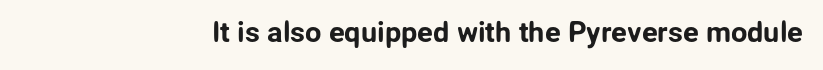
The image shows 29 px sans-serif type, upright; set normal letter spacing, not underlined; low stroke contrast and a medium x-height.
